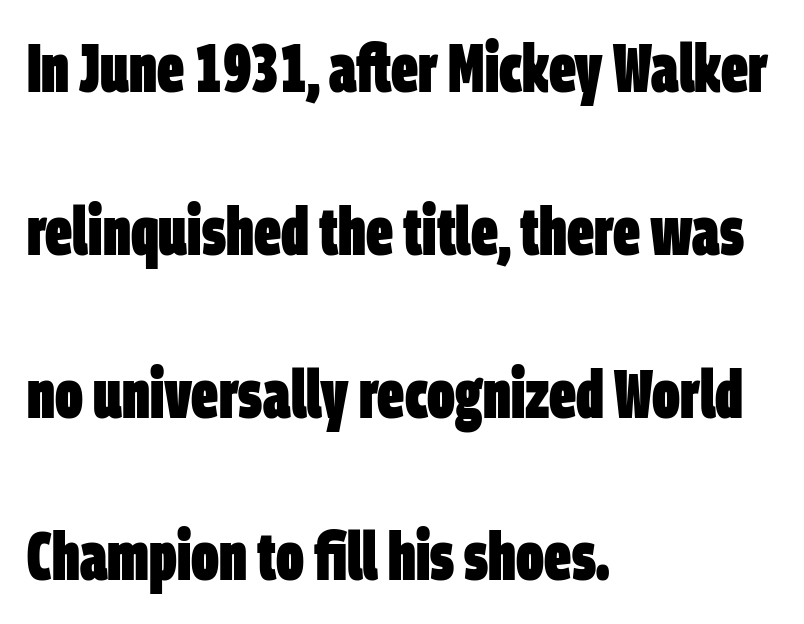
Note: no serifs on the glyphs. Left-aligned paragraph, ragged on the right. In terms of letterspacing, this is plain default setting. Students, observe: this is what heavily led, spacious text looks like. I'd describe the lettering as bold — thick and assertive.
